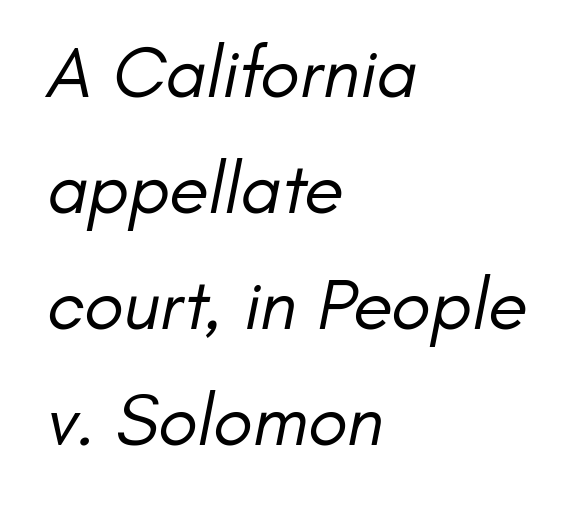
Q: Is the text bold? A: No.
Q: Is the typeface a serif or a sans-serif typeface? A: Sans-serif.
Q: Is the text underlined? A: No.
Q: How is the paragraph aligned? A: Left-aligned.
Q: Is the spacing between letters normal or unusually wide? A: Normal.
Q: Is the spacing between lines tight, normal or loose? A: Normal.
Q: Width (condensed, normal, or wide)? A: Normal.
Q: Stroke contrast? A: Low.
Q: x-height? A: Small.
Q: Monospaced? A: No.
